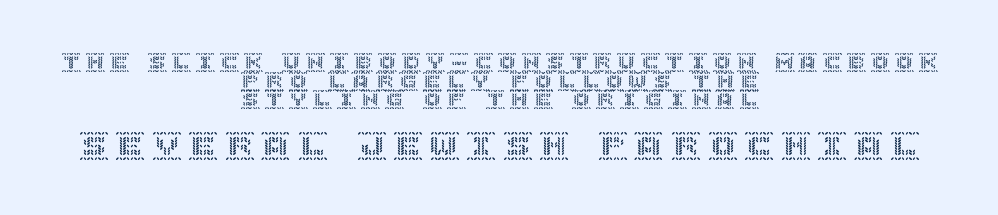
The image shows 29 px text type, upright; set centered, tight line spacing (0.98x), unusually wide letter spacing (+0.26 em), not underlined; the second (bottom) block is 1.53x larger; a large x-height.
